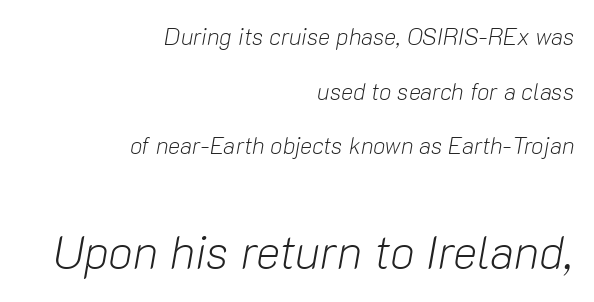
Q: Is the text bold? A: No.
Q: Is the text italic (slanted)? A: Yes, it leans right by about 10 degrees.
Q: Is the text underlined? A: No.
Q: How is the paragraph aligned? A: Right-aligned.
Q: Is the spacing between letters normal or unusually wide? A: Normal.
Q: Is the spacing between lines tight, normal or loose? A: Loose.
Q: Which block of text is set in a larger size, the first (top) or the second (bottom)? A: The second (bottom) one.
Q: Width (condensed, normal, or wide)? A: Normal.
Q: Stroke contrast? A: Low.
Q: x-height? A: Medium.
Q: Monospaced? A: No.
